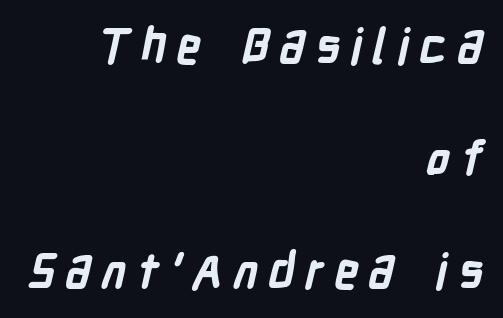
{"serif": "no", "bold": "yes", "weight": "bold", "width": "condensed", "stroke_contrast": "low", "x_height": "medium", "monospaced": "no", "underline": "no", "align": "right", "line_spacing": "loose", "line_spacing_ratio": 2.34, "letter_spacing": "wide", "letter_spacing_em": 0.21, "glyph_px": 48}
